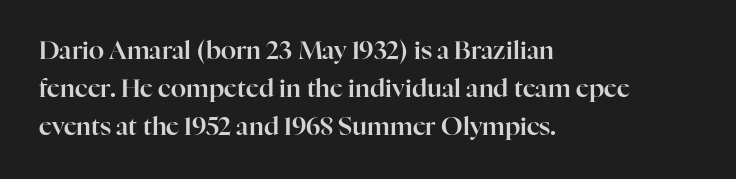
The image shows 25 px text type, upright; set left-aligned, normal line spacing (1.52x), normal letter spacing, not underlined.
